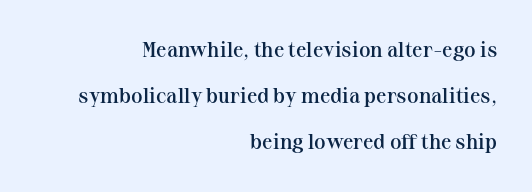
The image shows 21 px text type, upright; set right-aligned, loose line spacing (2.2x), normal letter spacing, not underlined.
